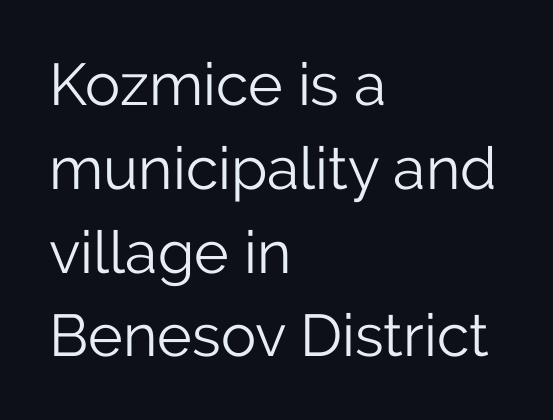
Q: Is the text bold? A: No.
Q: Is the text italic (slanted)? A: No, it is upright.
Q: Is the typeface a serif or a sans-serif typeface? A: Sans-serif.
Q: Is the text underlined? A: No.
Q: How is the paragraph aligned? A: Left-aligned.
Q: Is the spacing between letters normal or unusually wide? A: Normal.
Q: Is the spacing between lines tight, normal or loose? A: Normal.
Q: Width (condensed, normal, or wide)? A: Normal.
Q: Stroke contrast? A: Low.
Q: x-height? A: Medium.
Q: Monospaced? A: No.
